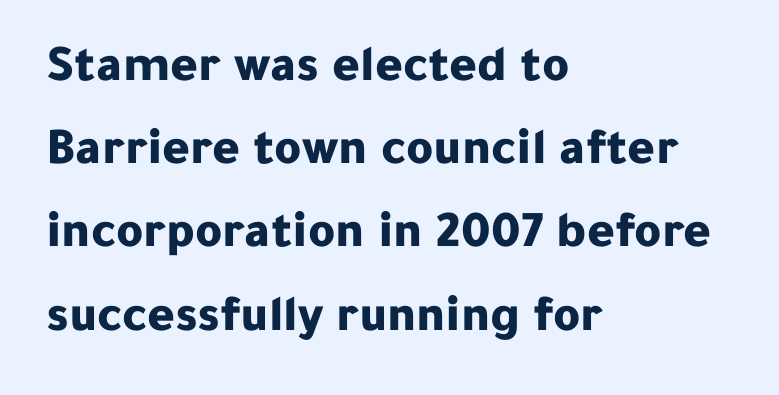
Observe the absence of serifs on each vertical stroke in this sample. The line texture is even and compact thanks to regular tracking. Compared with a centered layout, this one pins lines to the left instead. Successive baselines arrive at the customary interval. The characters look thick and weighty, a clear bold.
